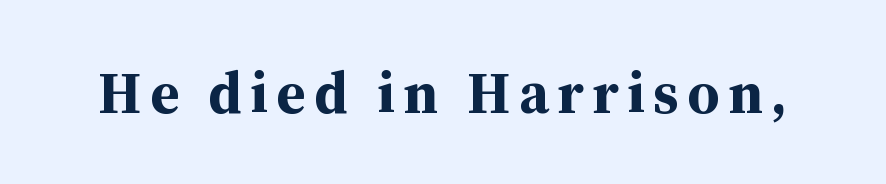
{"serif": "yes", "italic": "no", "bold": "yes", "weight": "bold", "width": "normal", "stroke_contrast": "medium", "x_height": "medium", "monospaced": "no", "underline": "no", "glyph_px": 59}
